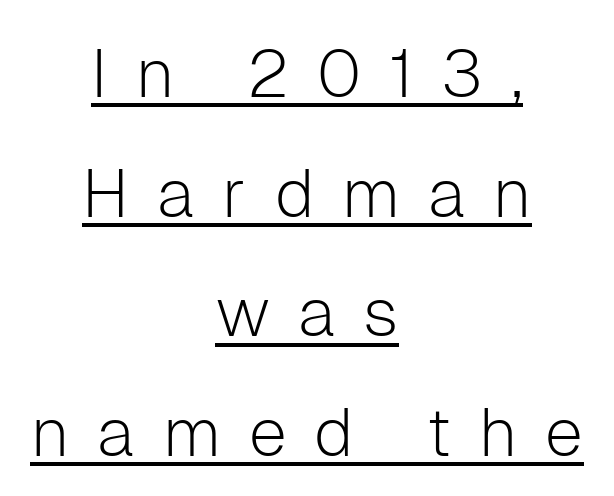
{"serif": "no", "italic": "no", "bold": "no", "weight": "light", "width": "normal", "stroke_contrast": "low", "x_height": "medium", "monospaced": "no", "underline": "yes", "align": "center", "line_spacing_ratio": 1.76, "letter_spacing": "wide", "letter_spacing_em": 0.41, "glyph_px": 68}
